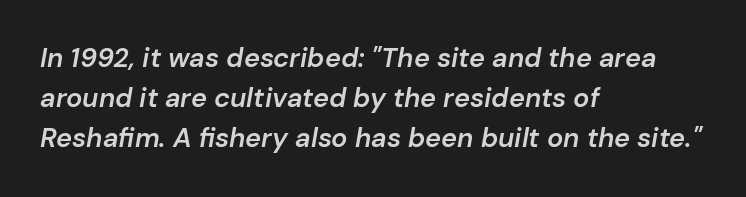
The image shows 27 px text type, italic (leaning right); set left-aligned, normal line spacing (1.49x), normal letter spacing, not underlined.
